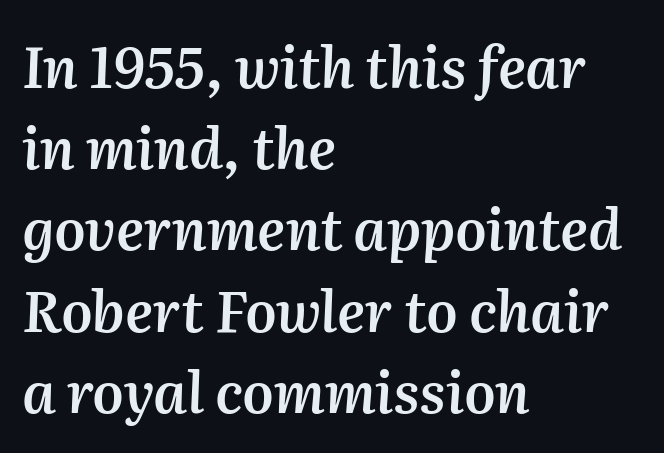
{"italic": "yes", "lean": "right", "slant_degrees": 2, "bold": "semi", "weight": "semibold", "width": "normal", "stroke_contrast": "medium", "x_height": "medium", "monospaced": "no", "underline": "no", "align": "left", "line_spacing": "normal", "line_spacing_ratio": 1.45, "letter_spacing": "normal", "letter_spacing_em": 0.0, "glyph_px": 56}
